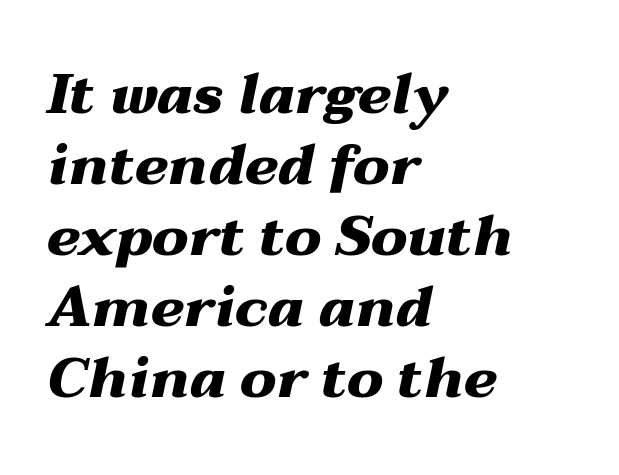
The image shows 56 px heavy, wide type, italic (leaning right); set left-aligned, normal line spacing (1.27x), normal letter spacing, not underlined; medium stroke contrast and a medium x-height.
